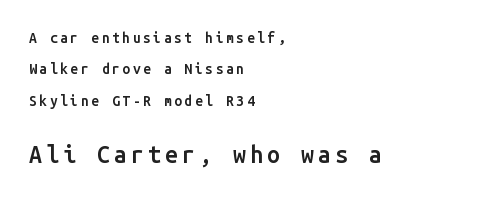
The image shows 23 px text type, upright; set left-aligned, loose line spacing (2.24x), not underlined; the second (bottom) block is 1.64x larger.
